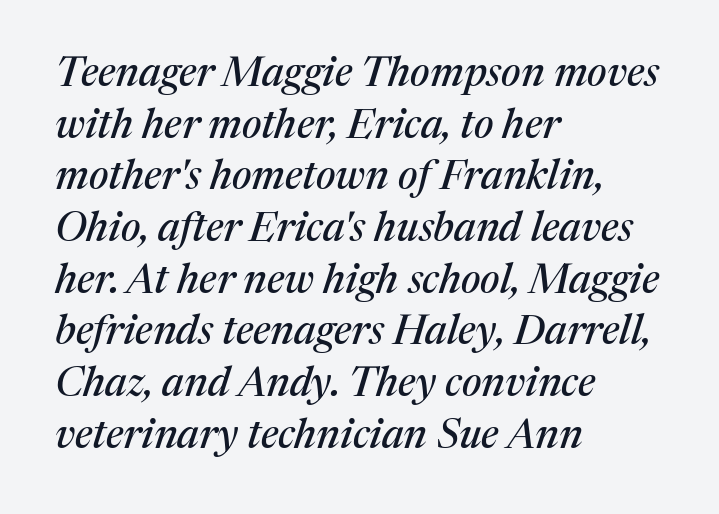
The image shows 41 px serif type, italic (leaning right); set left-aligned, normal line spacing (1.26x), normal letter spacing, not underlined; medium stroke contrast and a medium x-height.
